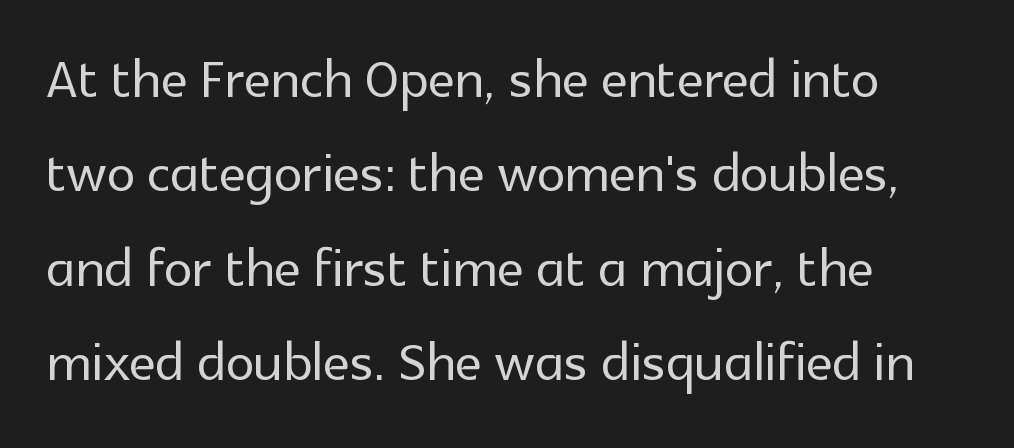
Q: Is the text italic (slanted)? A: No, it is upright.
Q: Is the typeface a serif or a sans-serif typeface? A: Sans-serif.
Q: Is the text underlined? A: No.
Q: How is the paragraph aligned? A: Left-aligned.
Q: Is the spacing between letters normal or unusually wide? A: Normal.
Q: Is the spacing between lines tight, normal or loose? A: Normal.
Q: Width (condensed, normal, or wide)? A: Normal.
Q: x-height? A: Medium.
Q: Monospaced? A: No.
